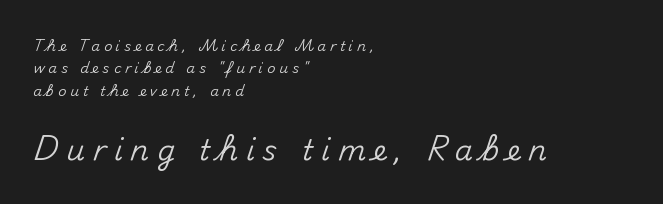
Q: Is the text italic (slanted)? A: Yes.
Q: Is the typeface a serif or a sans-serif typeface? A: Sans-serif.
Q: Is the text underlined? A: No.
Q: How is the paragraph aligned? A: Left-aligned.
Q: Is the spacing between letters normal or unusually wide? A: Unusually wide.
Q: Is the spacing between lines tight, normal or loose? A: Normal.
Q: Which block of text is set in a larger size, the first (top) or the second (bottom)? A: The second (bottom) one.
Q: Width (condensed, normal, or wide)? A: Normal.
Q: Stroke contrast? A: Medium.
Q: x-height? A: Small.
Q: Monospaced? A: No.
